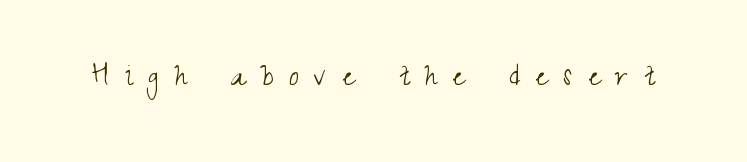
Q: Is the text bold? A: No.
Q: Is the text italic (slanted)? A: No, it is upright.
Q: Is the typeface a serif or a sans-serif typeface? A: Sans-serif.
Q: Is the text underlined? A: No.
Q: Is the spacing between letters normal or unusually wide? A: Unusually wide.
Q: Width (condensed, normal, or wide)? A: Condensed.
Q: Stroke contrast? A: Medium.
Q: x-height? A: Small.
Q: Monospaced? A: No.
